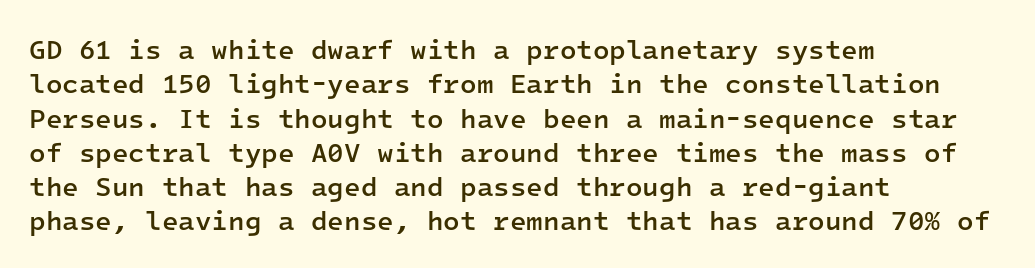
{"italic": "no", "bold": "semi", "underline": "no", "align": "left", "line_spacing": "normal", "line_spacing_ratio": 1.27, "letter_spacing": "normal", "letter_spacing_em": 0.0, "glyph_px": 27}
